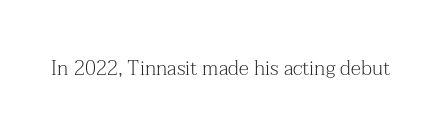
{"italic": "no", "bold": "no", "underline": "no", "letter_spacing": "normal", "letter_spacing_em": 0.0, "glyph_px": 20}
